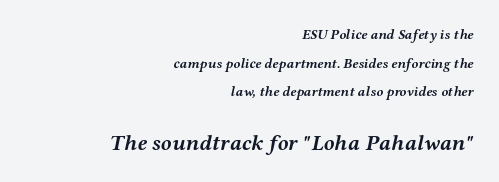
The letters sit at their default tracking, neither squeezed nor spread. The block sitting lower on the canvas is the one with enlarged characters. Weight check: bold — yes, fully. Rows of type keep a wide berth in the vertical direction. Compared with ordinary roman type, these characters are visibly tilted. Leftover space on each line is placed entirely before the opening word.
